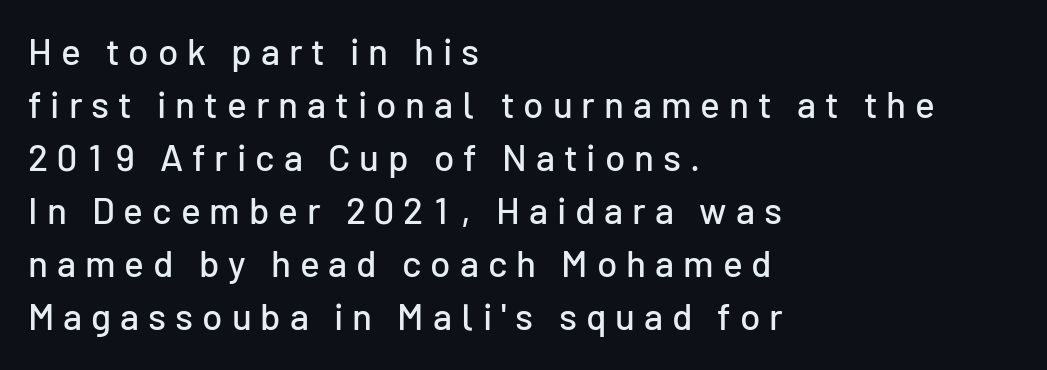
Q: Is the text italic (slanted)? A: No, it is upright.
Q: Is the typeface a serif or a sans-serif typeface? A: Sans-serif.
Q: Is the text underlined? A: No.
Q: How is the paragraph aligned? A: Left-aligned.
Q: Is the spacing between letters normal or unusually wide? A: Unusually wide.
Q: Is the spacing between lines tight, normal or loose? A: Normal.
Q: Width (condensed, normal, or wide)? A: Normal.
Q: Stroke contrast? A: Low.
Q: x-height? A: Medium.
Q: Monospaced? A: No.
